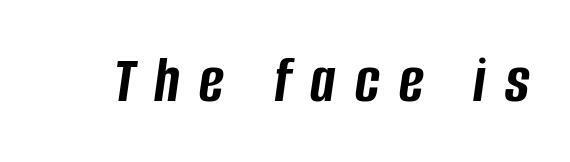
The image shows 67 px semibold, condensed type, italic (leaning right); set unusually wide letter spacing (+0.29 em), not underlined; low stroke contrast and a large x-height.
